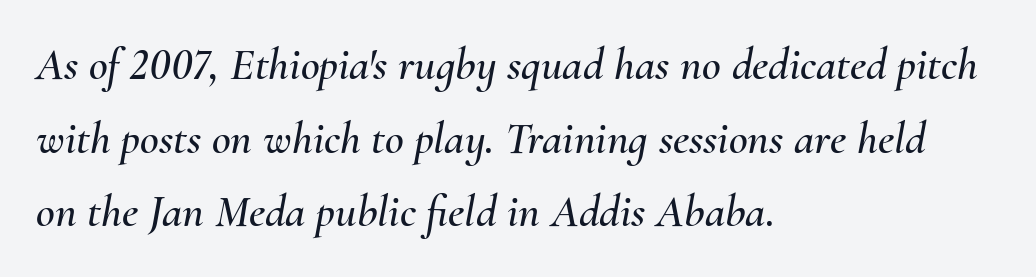
The image shows 46 px text type, italic (leaning right); set left-aligned, normal line spacing (1.6x), normal letter spacing, not underlined; medium stroke contrast and a small x-height.
